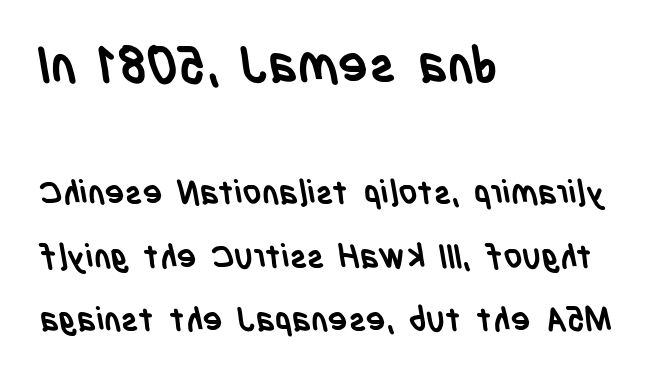
Default kerning and tracking; the words read as compact shapes. The setting favours the left margin, as ordinary paragraphs usually do. Scale decreases going downward across the two blocks. Weight check: bold — yes, fully.
